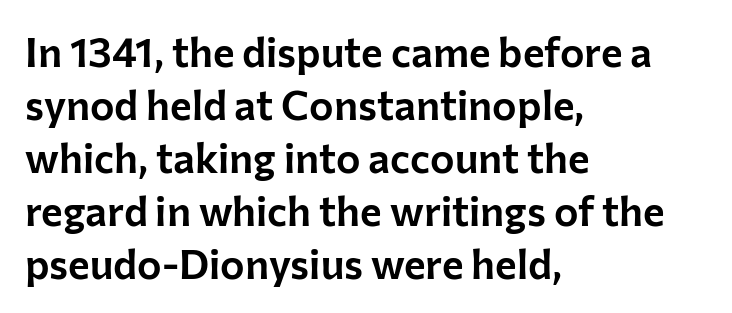
Vertical strokes here are truly vertical. The leading is moderate, giving the passage an even texture. Note the varied advance widths — an 'i' is clearly narrower than an 'm'. Nope, no serifs anywhere on these letters. Observe the ordinary spacing: letters are neighbours, not strangers. These lines stack with their left ends in a neat column.
